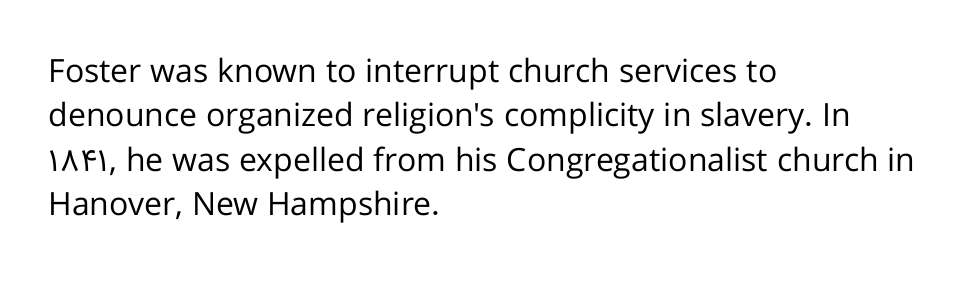
Line starts are locked; line ends wander. How are the letters spaced? Ordinarily, with no added tracking. On a weight scale, this lands at 450 or below. Upright lettering throughout. Are there feet on the stems? There aren't — it's a sans.
